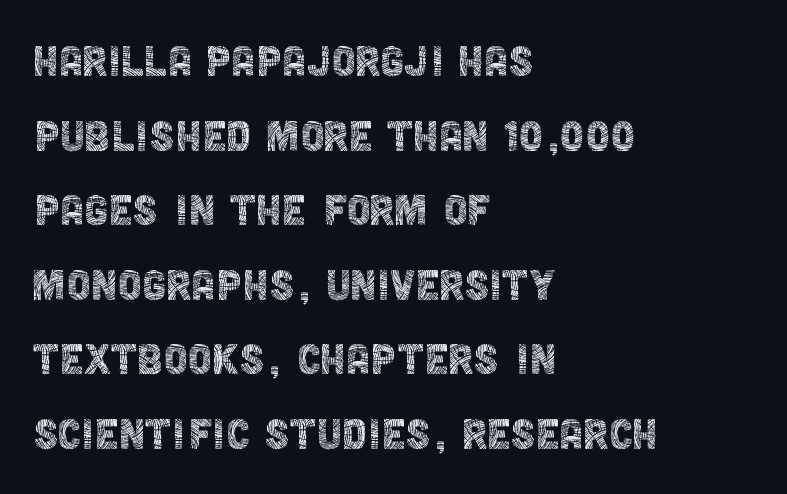
Q: Is the text bold? A: No.
Q: Is the text italic (slanted)? A: No, it is upright.
Q: Is the typeface a serif or a sans-serif typeface? A: Sans-serif.
Q: Is the text underlined? A: No.
Q: How is the paragraph aligned? A: Left-aligned.
Q: Is the spacing between letters normal or unusually wide? A: Normal.
Q: Is the spacing between lines tight, normal or loose? A: Normal.
Q: Width (condensed, normal, or wide)? A: Condensed.
Q: x-height? A: Large.
Q: Monospaced? A: No.
